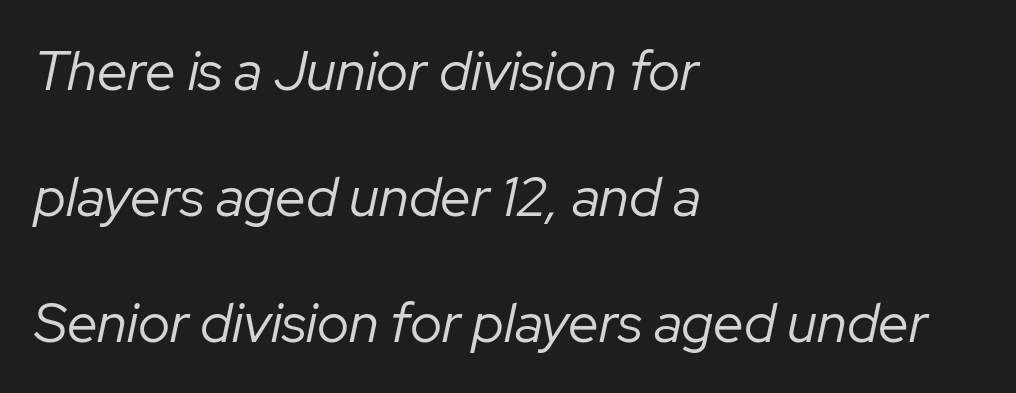
Q: Is the text bold? A: No.
Q: Is the text italic (slanted)? A: Yes, it leans right by about 12 degrees.
Q: Is the text underlined? A: No.
Q: How is the paragraph aligned? A: Left-aligned.
Q: Is the spacing between letters normal or unusually wide? A: Normal.
Q: Is the spacing between lines tight, normal or loose? A: Loose.
Q: Width (condensed, normal, or wide)? A: Normal.
Q: Stroke contrast? A: Low.
Q: x-height? A: Medium.
Q: Monospaced? A: No.
